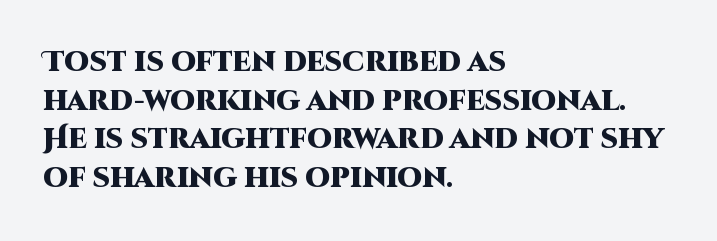
The image shows 28 px heavy sans-serif type, upright; set left-aligned, normal line spacing (1.38x), normal letter spacing, not underlined; high stroke contrast and a large x-height.
